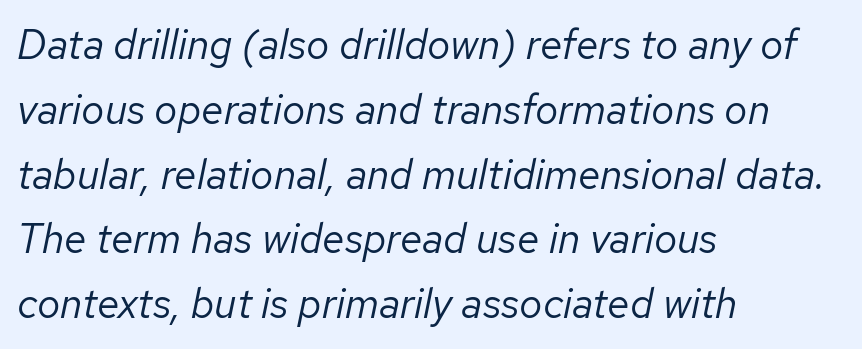
Q: Is the text bold? A: No.
Q: Is the text italic (slanted)? A: Yes, it leans right by about 12 degrees.
Q: Is the text underlined? A: No.
Q: How is the paragraph aligned? A: Left-aligned.
Q: Is the spacing between letters normal or unusually wide? A: Normal.
Q: Is the spacing between lines tight, normal or loose? A: Normal.
Q: Width (condensed, normal, or wide)? A: Normal.
Q: Stroke contrast? A: Low.
Q: x-height? A: Medium.
Q: Monospaced? A: No.
